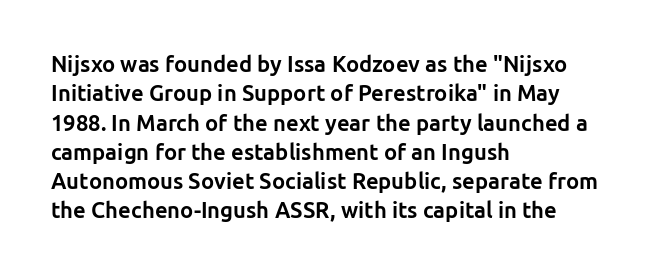
The image shows 22 px bold type, upright; set left-aligned, normal line spacing (1.33x), normal letter spacing, not underlined.
